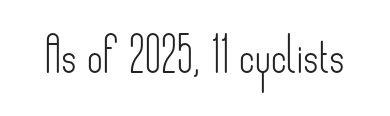
Q: Is the text bold? A: No.
Q: Is the text italic (slanted)? A: No, it is upright.
Q: Is the typeface a serif or a sans-serif typeface? A: Sans-serif.
Q: Is the text underlined? A: No.
Q: Is the spacing between letters normal or unusually wide? A: Normal.
Q: Width (condensed, normal, or wide)? A: Condensed.
Q: Stroke contrast? A: Low.
Q: x-height? A: Small.
Q: Monospaced? A: No.
